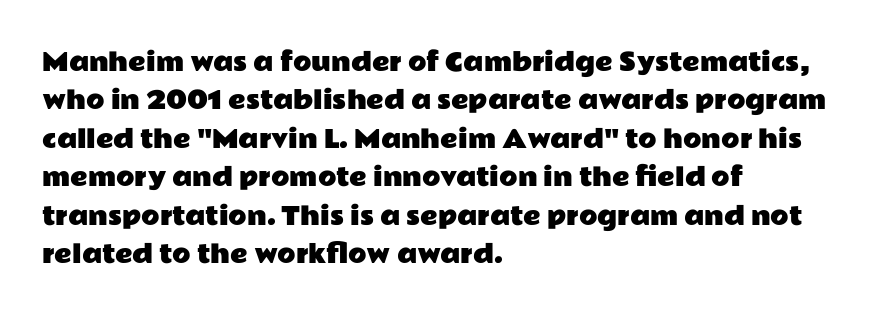
Q: Is the text italic (slanted)? A: No, it is upright.
Q: Is the text underlined? A: No.
Q: How is the paragraph aligned? A: Left-aligned.
Q: Is the spacing between letters normal or unusually wide? A: Normal.
Q: Is the spacing between lines tight, normal or loose? A: Normal.
